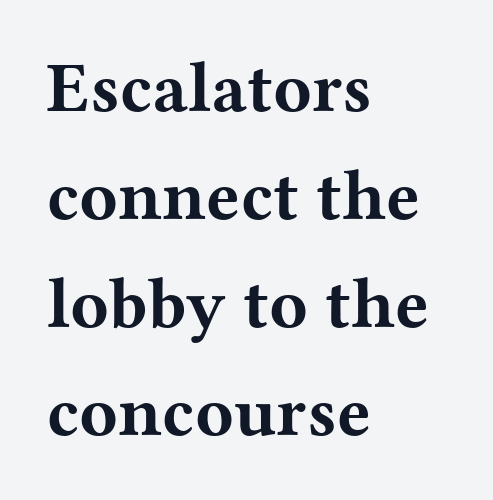
{"serif": "yes", "italic": "no", "bold": "yes", "weight": "bold", "width": "wide", "stroke_contrast": "medium", "x_height": "medium", "monospaced": "no", "underline": "no", "align": "left", "line_spacing": "normal", "line_spacing_ratio": 1.52, "letter_spacing": "normal", "letter_spacing_em": 0.0, "glyph_px": 71}
